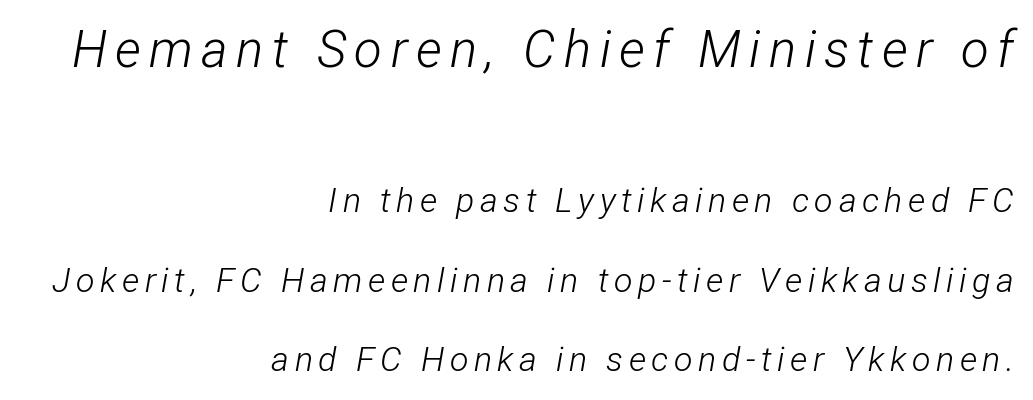
Q: Is the text bold? A: No.
Q: Is the text italic (slanted)? A: Yes, it leans right by about 12 degrees.
Q: Is the text underlined? A: No.
Q: How is the paragraph aligned? A: Right-aligned.
Q: Is the spacing between lines tight, normal or loose? A: Loose.
Q: Which block of text is set in a larger size, the first (top) or the second (bottom)? A: The first (top) one.
Q: Width (condensed, normal, or wide)? A: Condensed.
Q: Stroke contrast? A: Low.
Q: x-height? A: Medium.
Q: Monospaced? A: No.
